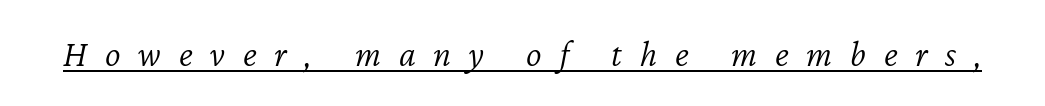
The image shows 37 px light type, italic (leaning right); set unusually wide letter spacing (+0.48 em), underlined; low stroke contrast and a medium x-height.
